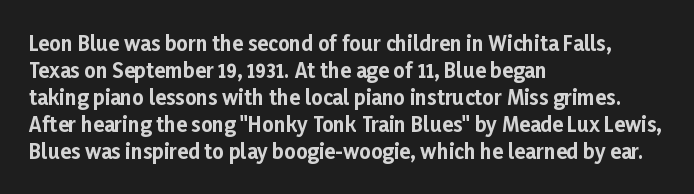
{"italic": "no", "bold": "yes", "underline": "no", "align": "left", "line_spacing": "normal", "line_spacing_ratio": 1.35, "letter_spacing": "normal", "letter_spacing_em": 0.0, "glyph_px": 20}
